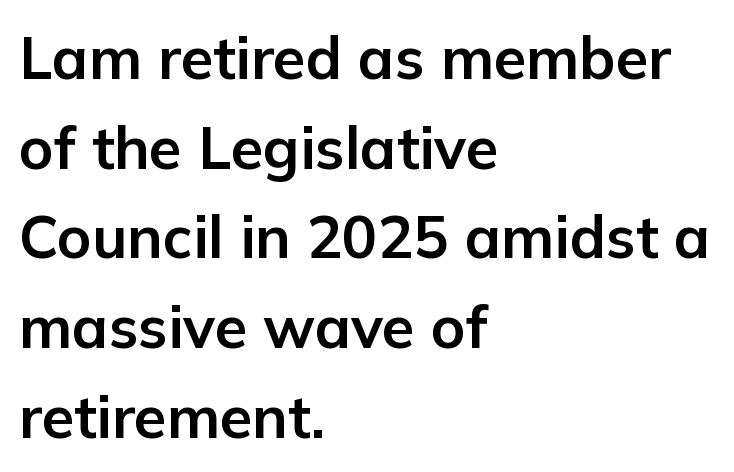
The image shows 59 px bold sans-serif type, upright; set left-aligned, normal line spacing (1.52x), normal letter spacing, not underlined; low stroke contrast and a medium x-height.
